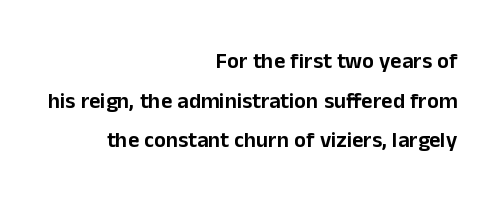
{"italic": "no", "underline": "no", "align": "right", "line_spacing_ratio": 1.8, "letter_spacing": "normal", "letter_spacing_em": 0.0, "glyph_px": 22}
